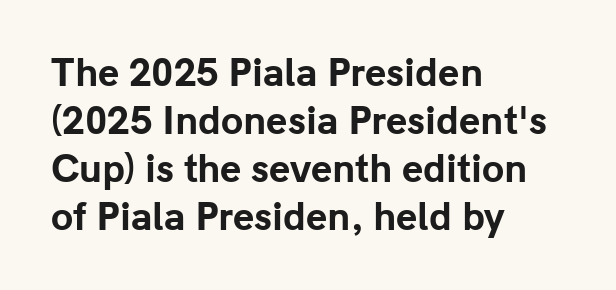
{"serif": "no", "italic": "no", "bold": "yes", "weight": "bold", "width": "normal", "stroke_contrast": "low", "x_height": "medium", "monospaced": "no", "underline": "no", "align": "left", "line_spacing": "normal", "line_spacing_ratio": 1.33, "letter_spacing": "normal", "letter_spacing_em": 0.0, "glyph_px": 36}
